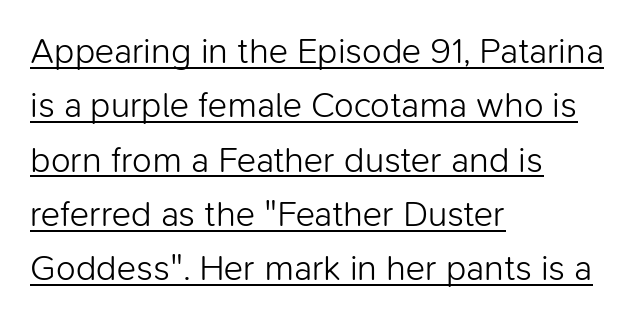
Descenders here cross a horizontal rule under the line. Every stem runs plumb, perpendicular to the baseline. Reading down the block, your eye returns to a fixed left position each line. This is sans-serif lettering, the kind often seen on screens and signage. Nobody touched the tracking dial on this one.
